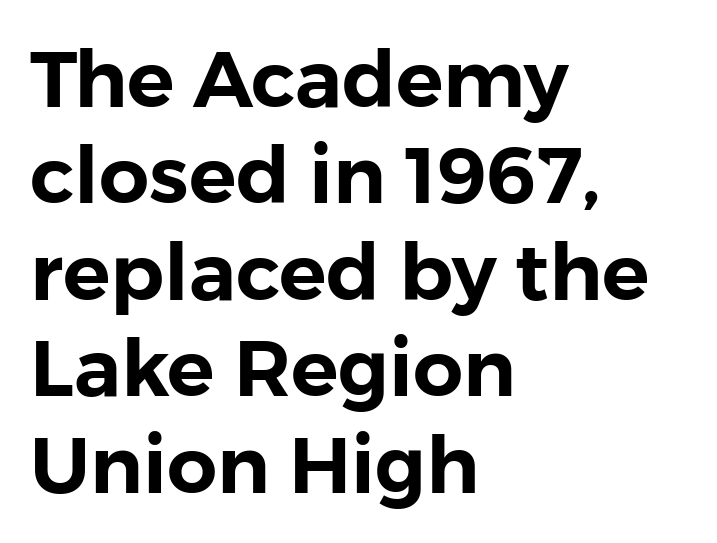
Every stem runs plumb, perpendicular to the baseline. Left-aligned paragraph, ragged on the right. The face used here is proportionally spaced, like ordinary book or web type. Does extra space separate the letters? No, they use regular spacing. The letters carry no serifs — their stems end cleanly without finishing strokes.
